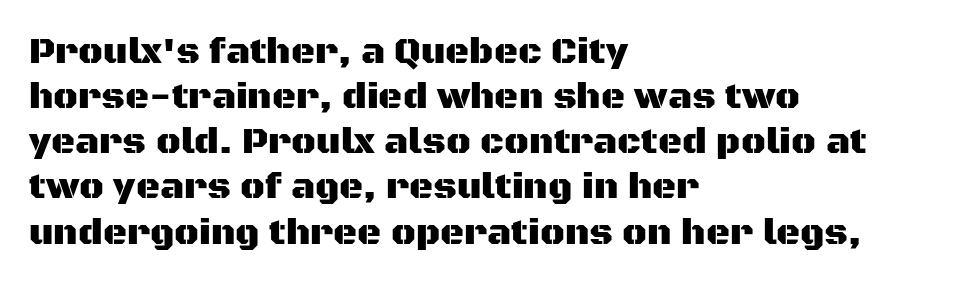
The image shows 37 px sans-serif type, upright; set left-aligned, line spacing 1.22x, normal letter spacing, not underlined; medium stroke contrast and a large x-height.
